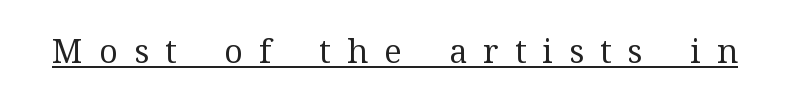
Proportional: the letters do not fall into vertical columns. Is the type heavy? It reads as light-to-regular instead. Look at the tracking — it's clearly loosened, letters drifting apart. Stroke terminals: seriffed. Posture: upright roman. Has an underline been added? It has.
